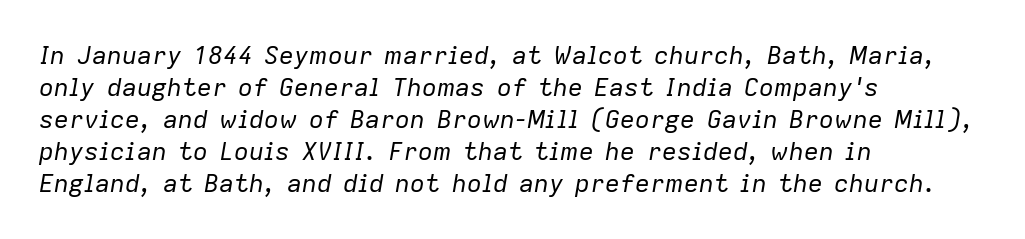
The image shows 25 px text type, italic (leaning right); set left-aligned, normal line spacing (1.28x), normal letter spacing, not underlined.
